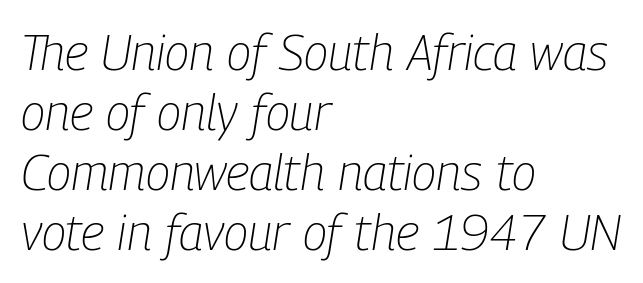
The image shows 50 px light, condensed type, italic (leaning right); set left-aligned, line spacing 1.2x, normal letter spacing, not underlined; low stroke contrast and a medium x-height.
